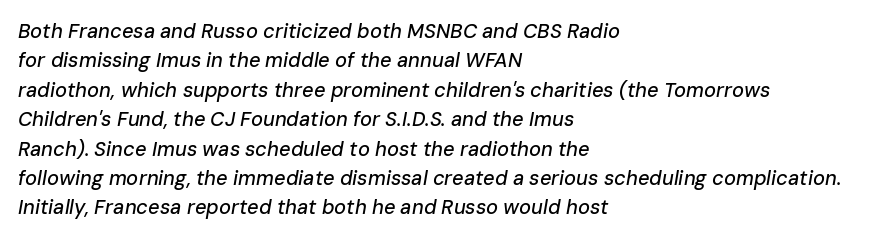
Q: Is the text italic (slanted)? A: Yes, it leans right by about 10 degrees.
Q: Is the text underlined? A: No.
Q: How is the paragraph aligned? A: Left-aligned.
Q: Is the spacing between letters normal or unusually wide? A: Normal.
Q: Is the spacing between lines tight, normal or loose? A: Normal.
